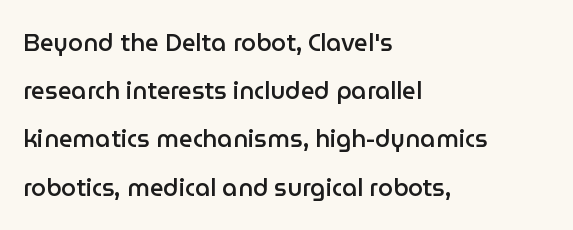
Q: Is the text bold? A: Semi-bold.
Q: Is the text italic (slanted)? A: No, it is upright.
Q: Is the text underlined? A: No.
Q: How is the paragraph aligned? A: Left-aligned.
Q: Is the spacing between letters normal or unusually wide? A: Normal.
Q: Is the spacing between lines tight, normal or loose? A: Loose.
